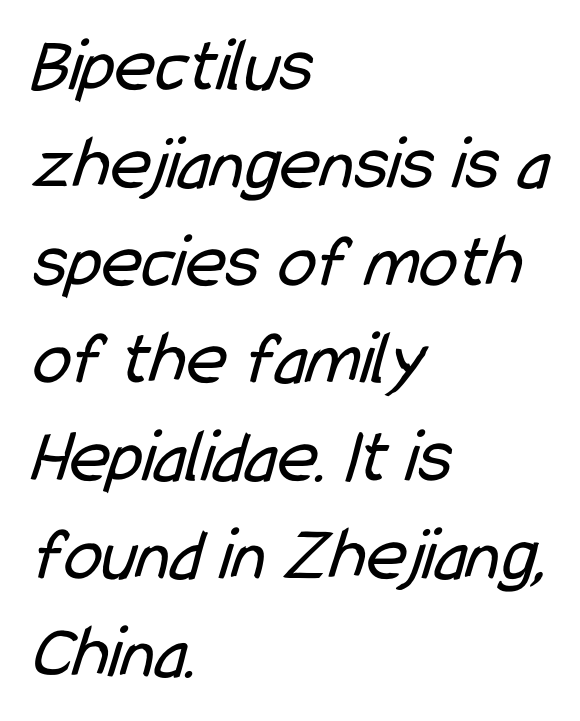
{"serif": "no", "bold": "no", "weight": "regular", "width": "condensed", "stroke_contrast": "low", "x_height": "medium", "monospaced": "no", "underline": "no", "align": "left", "line_spacing": "normal", "line_spacing_ratio": 1.27, "letter_spacing": "normal", "letter_spacing_em": 0.0, "glyph_px": 77}
